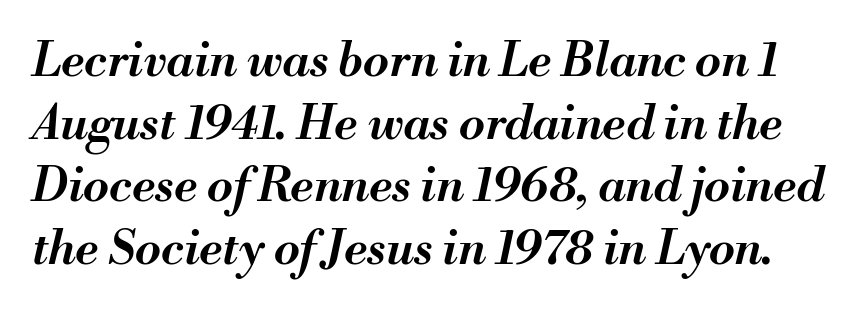
Set as a demibold, roughly 600 on the weight scale. What's the leading like? Ordinary, nothing unusual. Compared with ordinary roman type, these characters are visibly tilted. Anything drawn beneath the words? Only blank space. Nothing unusual about the tracking: characters are spaced as the font intends. The face used here is proportionally spaced, like ordinary book or web type.
